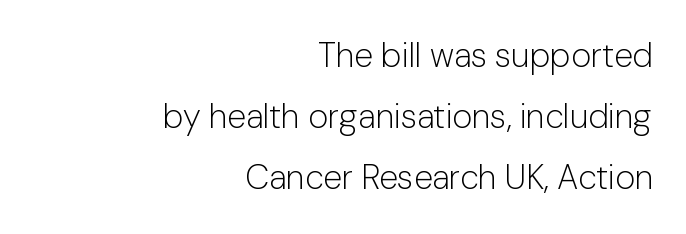
The image shows 34 px light sans-serif type, upright; set right-aligned, line spacing 1.8x, normal letter spacing, not underlined; low stroke contrast and a medium x-height.
